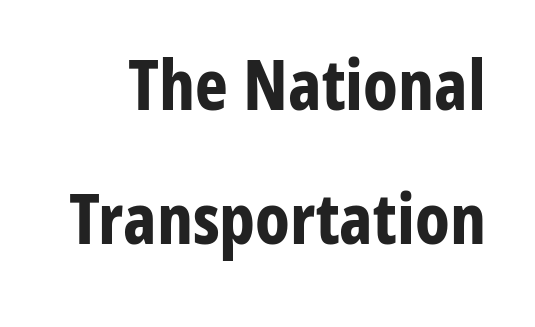
Q: Is the text bold? A: Yes.
Q: Is the text italic (slanted)? A: No, it is upright.
Q: Is the typeface a serif or a sans-serif typeface? A: Sans-serif.
Q: Is the text underlined? A: No.
Q: Is the spacing between letters normal or unusually wide? A: Normal.
Q: Is the spacing between lines tight, normal or loose? A: Loose.
Q: Width (condensed, normal, or wide)? A: Condensed.
Q: Stroke contrast? A: Low.
Q: x-height? A: Medium.
Q: Monospaced? A: No.
